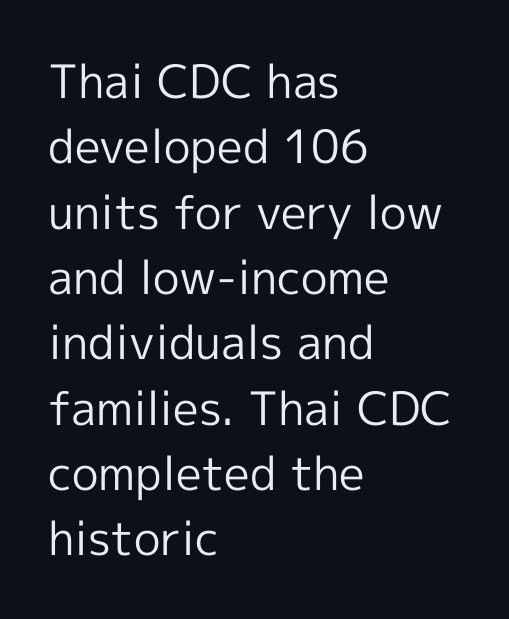
Nope, no serifs anywhere on these letters. One-word summary of the alignment: left. The gaps between neighbouring characters are ordinary and unremarkable. Decoration check: the copy has no underline.
